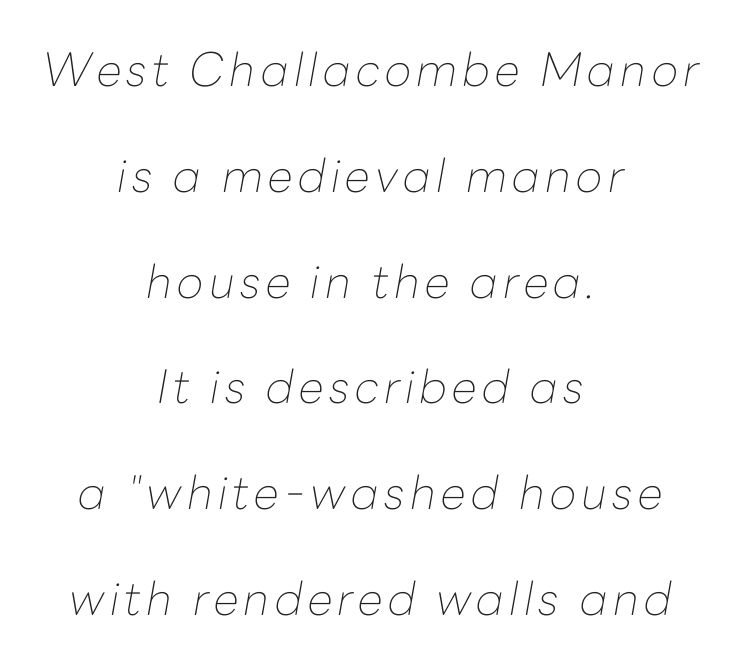
The image shows 46 px thin type, italic (leaning right); set centered, loose line spacing (2.3x), not underlined; low stroke contrast and a medium x-height.
